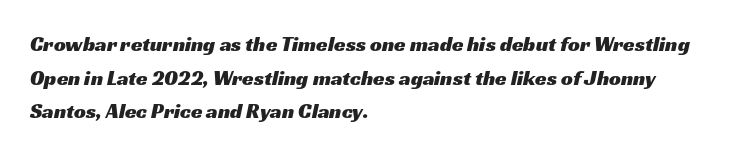
Only glyphs here, with clear space below each row. Leftover space on each line is placed entirely after the last word. Vertically, the passage feels balanced, rows spaced as you'd expect. A typesetter would call this zero additional tracking.
